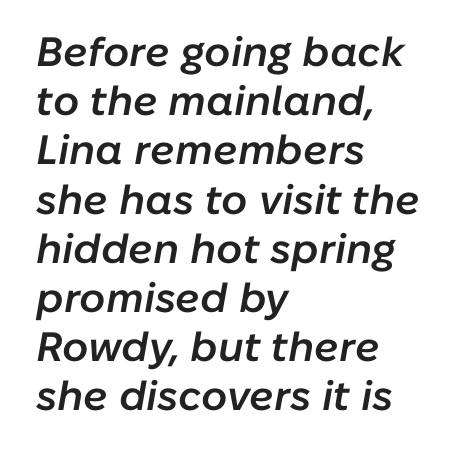
The image shows 41 px semibold type, italic (leaning right); set left-aligned, line spacing 1.2x, normal letter spacing, not underlined; low stroke contrast and a medium x-height.
